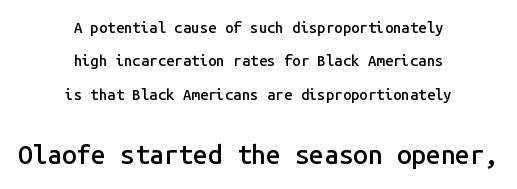
Inter-character spacing is left at the font's built-in metrics. The letters stand upright; this is a roman face. The glyphs are unaccompanied by any horizontal stroke below them. Is the block centered? Yes — each line is placed symmetrically about the middle. Heft: intermediate — a semibold. Widely set lines give the paragraph a tall, airy silhouette.
